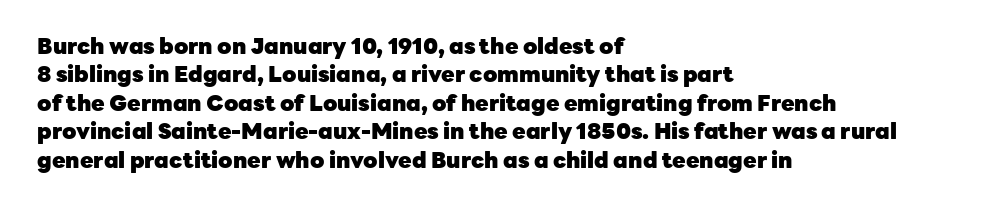
The image shows 22 px bold type, upright; set left-aligned, normal line spacing (1.29x), normal letter spacing, not underlined.
